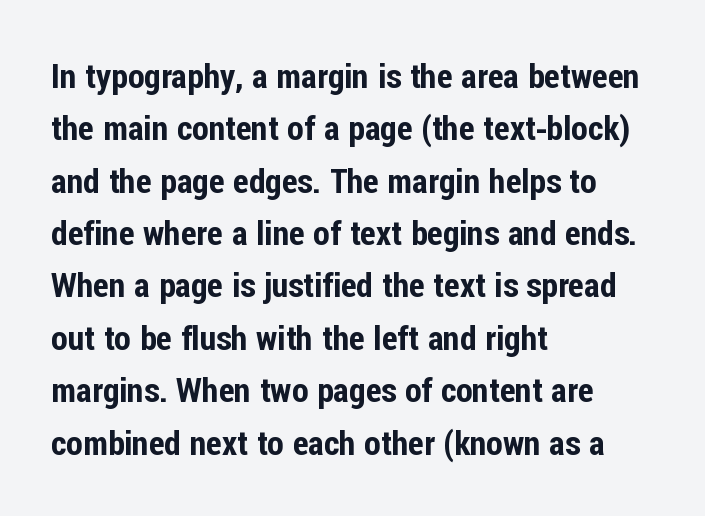
{"serif": "no", "italic": "no", "width": "condensed", "stroke_contrast": "low", "x_height": "medium", "monospaced": "no", "underline": "no", "align": "left", "line_spacing": "normal", "line_spacing_ratio": 1.54, "letter_spacing": "normal", "letter_spacing_em": 0.0, "glyph_px": 34}
